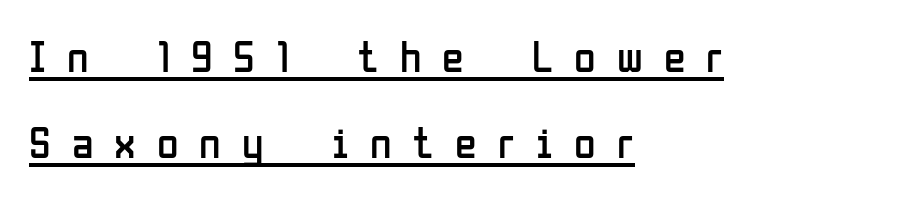
Q: Is the text bold? A: No.
Q: Is the text italic (slanted)? A: No, it is upright.
Q: Is the typeface a serif or a sans-serif typeface? A: Sans-serif.
Q: Is the text underlined? A: Yes.
Q: How is the paragraph aligned? A: Left-aligned.
Q: Is the spacing between letters normal or unusually wide? A: Unusually wide.
Q: Is the spacing between lines tight, normal or loose? A: Loose.
Q: Width (condensed, normal, or wide)? A: Condensed.
Q: Stroke contrast? A: Low.
Q: x-height? A: Medium.
Q: Monospaced? A: No.
